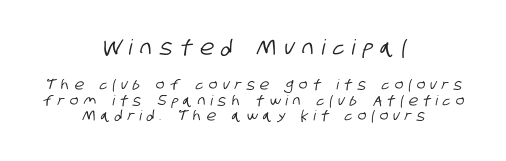
The image shows 21 px text type; set centered, tight line spacing (1.11x), unusually wide letter spacing (+0.38 em), not underlined; the first (top) block is 1.5x larger.
